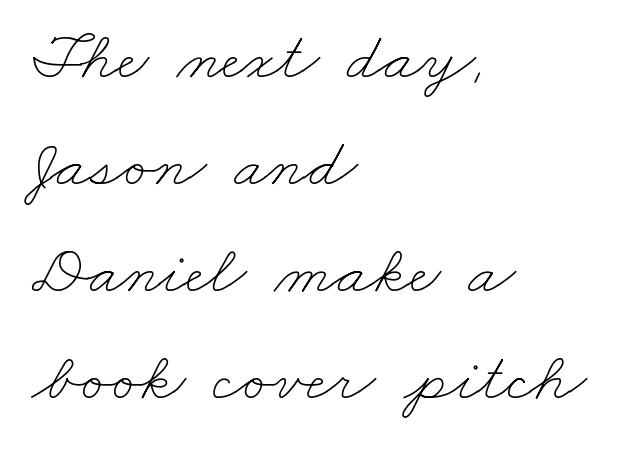
Each word holds together tightly as a unit, with standard inter-letter gaps. These lines are rendered in a variable-pitch font. The zone under the glyphs is completely vacant. Stems here are at most as thick as an everyday book face. Is there much room between lines? A standard amount, neither cramped nor airy. Which margin do the lines hug? The left one — the right edge is uneven.
